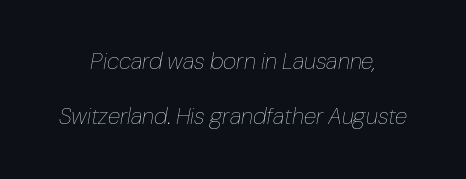
The image shows 23 px text type, italic (leaning right); set centered, loose line spacing (2.4x), normal letter spacing, not underlined.
